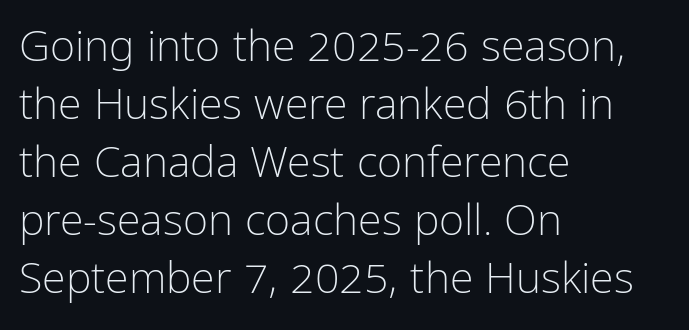
Q: Is the text bold? A: No.
Q: Is the text italic (slanted)? A: No, it is upright.
Q: Is the typeface a serif or a sans-serif typeface? A: Sans-serif.
Q: Is the text underlined? A: No.
Q: How is the paragraph aligned? A: Left-aligned.
Q: Is the spacing between letters normal or unusually wide? A: Normal.
Q: Is the spacing between lines tight, normal or loose? A: Normal.
Q: Width (condensed, normal, or wide)? A: Condensed.
Q: Stroke contrast? A: Low.
Q: x-height? A: Medium.
Q: Monospaced? A: No.
